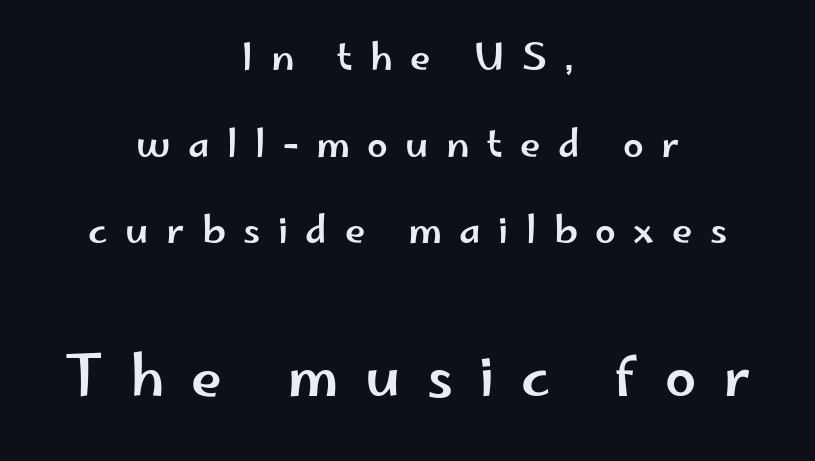
The image shows 56 px wide sans-serif type, upright; set centered, loose line spacing (2.34x), unusually wide letter spacing (+0.47 em), not underlined; the second (bottom) block is 1.51x larger; low stroke contrast and a small x-height.
